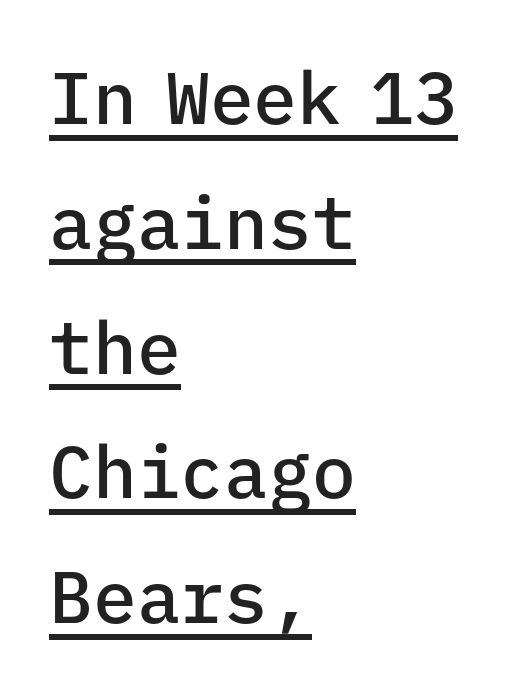
Q: Is the text bold? A: Semi-bold.
Q: Is the text italic (slanted)? A: No, it is upright.
Q: Is the typeface a serif or a sans-serif typeface? A: Sans-serif.
Q: Is the text underlined? A: Yes.
Q: How is the paragraph aligned? A: Left-aligned.
Q: Is the spacing between letters normal or unusually wide? A: Normal.
Q: Width (condensed, normal, or wide)? A: Normal.
Q: Stroke contrast? A: Low.
Q: x-height? A: Medium.
Q: Monospaced? A: Yes.
